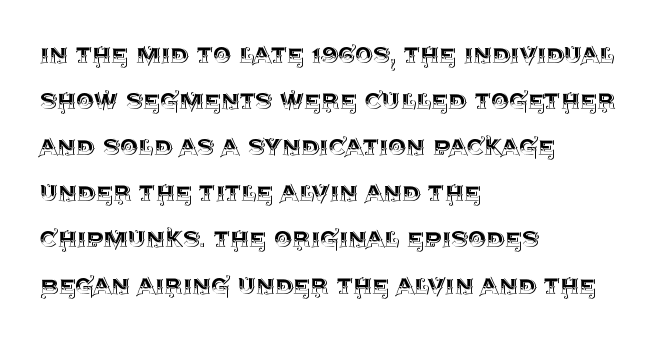
Q: Is the text italic (slanted)? A: No, it is upright.
Q: Is the text underlined? A: No.
Q: How is the paragraph aligned? A: Left-aligned.
Q: Is the spacing between letters normal or unusually wide? A: Normal.
Q: Is the spacing between lines tight, normal or loose? A: Normal.
Q: Width (condensed, normal, or wide)? A: Normal.
Q: x-height? A: Large.
Q: Monospaced? A: No.
